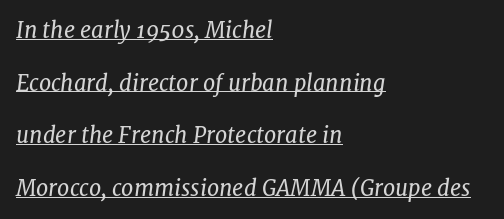
{"italic": "yes", "lean": "right", "slant_degrees": 7, "bold": "no", "underline": "yes", "align": "left", "line_spacing": "loose", "line_spacing_ratio": 2.39, "letter_spacing": "normal", "letter_spacing_em": 0.0, "glyph_px": 22}
